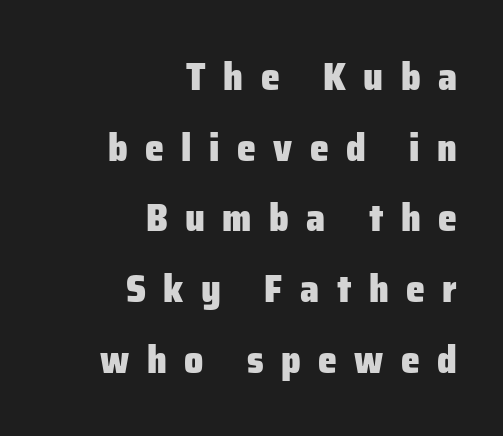
The image shows 38 px heavy sans-serif type, upright; set right-aligned, line spacing 1.86x, unusually wide letter spacing (+0.46 em), not underlined; low stroke contrast and a medium x-height.
